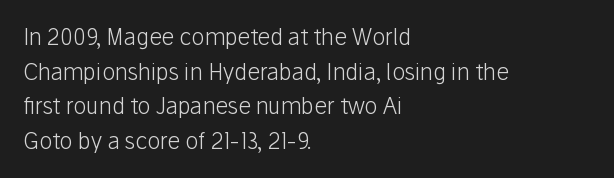
The image shows 22 px text type, upright; set left-aligned, normal line spacing (1.57x), normal letter spacing, not underlined.
